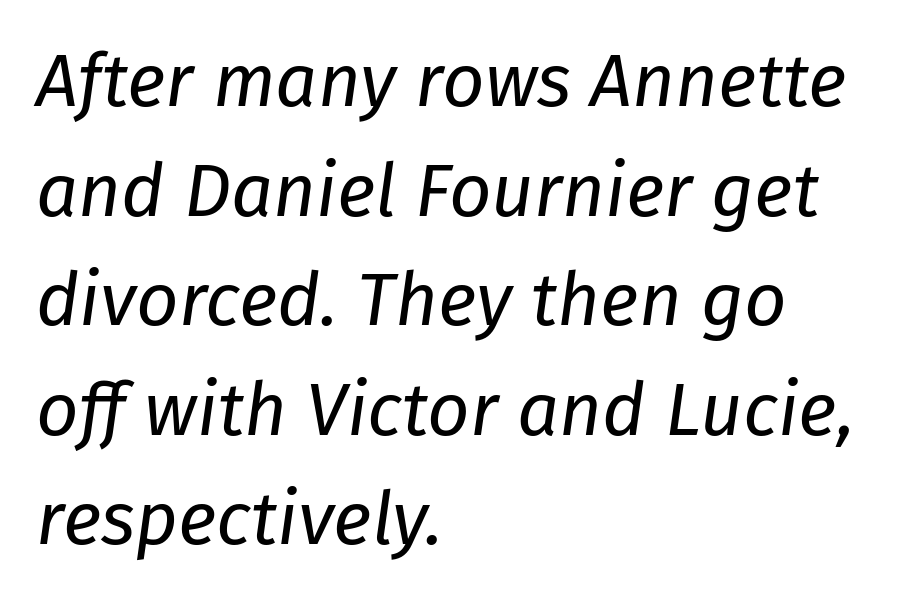
Slanted lettering throughout. Each new line begins a customary step beneath the previous one. Is the block centered? No — it sits flush against the left margin. Tracking here is standard; glyphs follow each other at the usual distance. The face looks like a standard text weight, possibly lighter.
